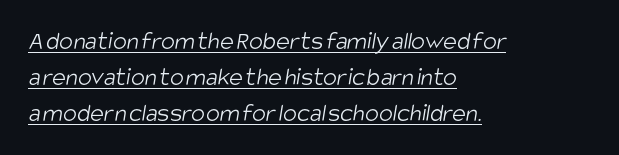
Q: Is the text bold? A: No.
Q: Is the text underlined? A: Yes.
Q: How is the paragraph aligned? A: Left-aligned.
Q: Is the spacing between letters normal or unusually wide? A: Normal.
Q: Is the spacing between lines tight, normal or loose? A: Normal.
